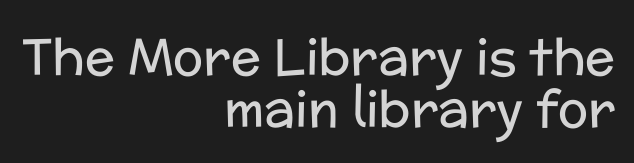
{"serif": "no", "italic": "no", "bold": "no", "weight": "regular", "width": "normal", "stroke_contrast": "low", "x_height": "medium", "monospaced": "no", "underline": "no", "align": "right", "line_spacing": "tight", "line_spacing_ratio": 1.04, "letter_spacing": "normal", "letter_spacing_em": 0.0, "glyph_px": 50}
